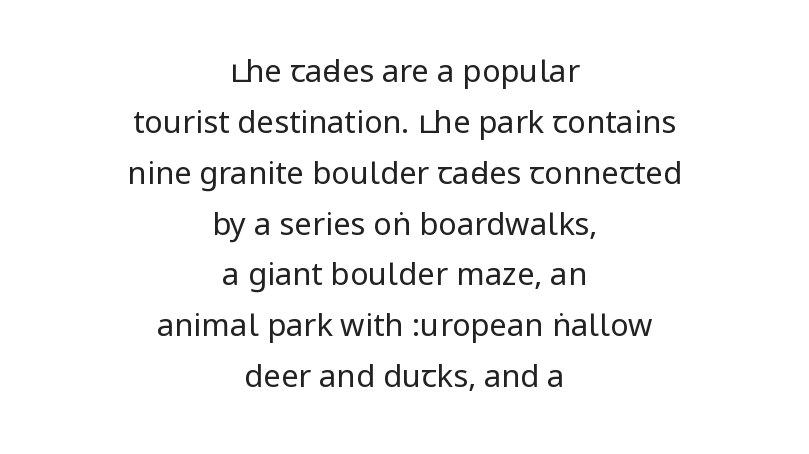
{"serif": "no", "italic": "no", "bold": "no", "weight": "regular", "width": "condensed", "stroke_contrast": "low", "underline": "no", "align": "center", "line_spacing": "normal", "line_spacing_ratio": 1.64, "letter_spacing": "normal", "letter_spacing_em": 0.0, "glyph_px": 31}
